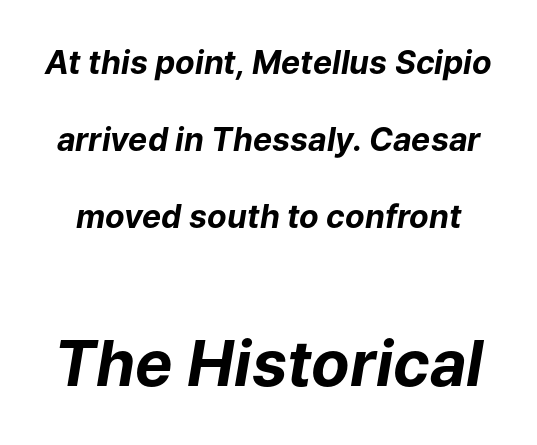
The image shows 63 px bold type, italic (leaning right); set loose line spacing (2.4x), normal letter spacing, not underlined; the second (bottom) block is 1.97x larger; low stroke contrast and a medium x-height.
